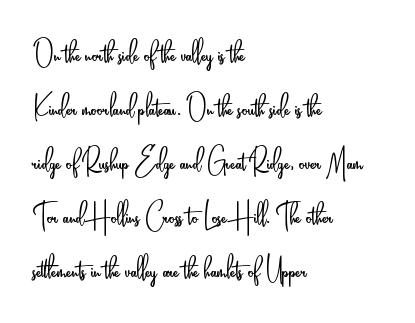
The image shows 37 px light, condensed sans-serif type; set left-aligned, normal line spacing (1.46x), normal letter spacing, not underlined; low stroke contrast and a small x-height.
